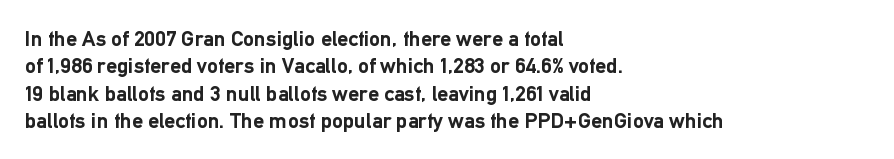
The image shows 22 px bold type, upright; set left-aligned, line spacing 1.24x, normal letter spacing, not underlined.
